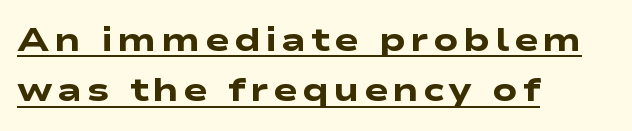
{"serif": "no", "bold": "yes", "weight": "heavy", "width": "wide", "stroke_contrast": "low", "x_height": "medium", "monospaced": "no", "underline": "yes", "align": "left", "line_spacing": "normal", "line_spacing_ratio": 1.53, "glyph_px": 33}
